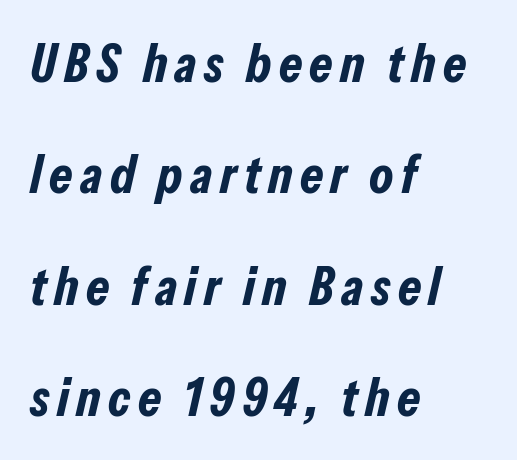
{"italic": "yes", "lean": "right", "slant_degrees": 13, "bold": "yes", "weight": "bold", "width": "condensed", "stroke_contrast": "low", "x_height": "medium", "monospaced": "no", "underline": "no", "align": "left", "line_spacing": "loose", "line_spacing_ratio": 2.1, "glyph_px": 53}
